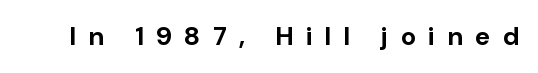
Look at the stroke-to-counter ratio: heavy, a bold. The tracking reads as deliberately expanded to a designer's eye. The space directly below the letters is spotless. Style check: upright.
